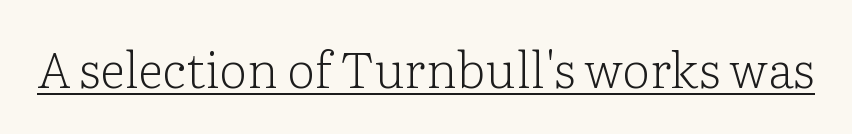
{"serif": "yes", "italic": "no", "bold": "no", "weight": "light", "width": "normal", "stroke_contrast": "low", "x_height": "medium", "monospaced": "no", "underline": "yes", "letter_spacing": "normal", "letter_spacing_em": 0.0, "glyph_px": 50}
